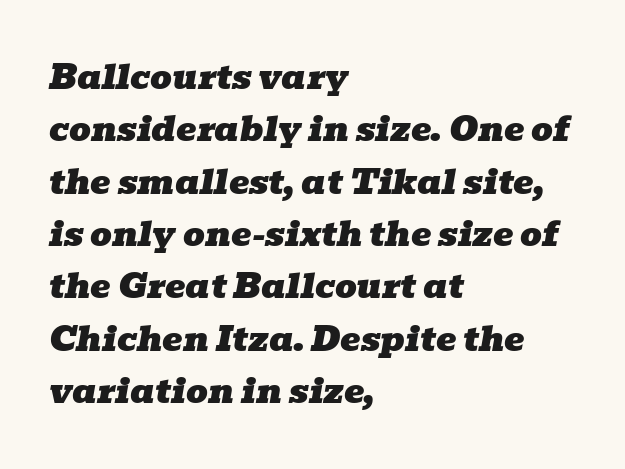
{"serif": "yes", "italic": "yes", "lean": "right", "slant_degrees": 10, "width": "wide", "stroke_contrast": "low", "x_height": "medium", "monospaced": "no", "underline": "no", "align": "left", "line_spacing": "normal", "line_spacing_ratio": 1.54, "letter_spacing": "normal", "letter_spacing_em": 0.0, "glyph_px": 34}
